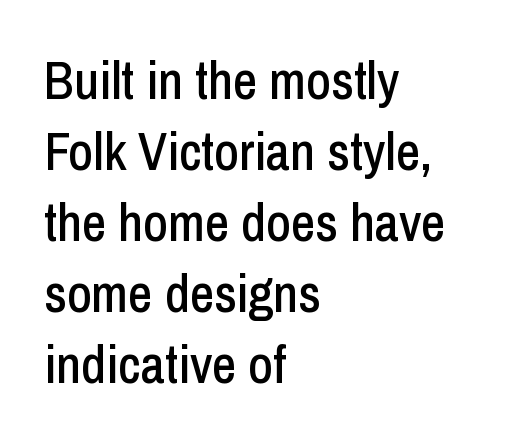
The face used here is proportionally spaced, like ordinary book or web type. Evenly set lines give the paragraph a standard silhouette. Grotesque or geometric, the face here clearly has no serifs. The rendering anchors every line to the left-hand side. The gaps between neighbouring characters are ordinary and unremarkable.
